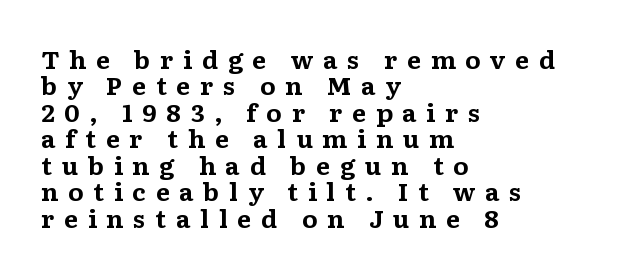
Q: Is the text bold? A: Yes.
Q: Is the text italic (slanted)? A: No, it is upright.
Q: Is the text underlined? A: No.
Q: How is the paragraph aligned? A: Left-aligned.
Q: Is the spacing between letters normal or unusually wide? A: Unusually wide.
Q: Is the spacing between lines tight, normal or loose? A: Tight.
